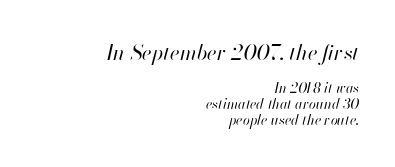
{"italic": "yes", "lean": "right", "slant_degrees": 13, "bold": "no", "underline": "no", "align": "right", "line_spacing": "tight", "line_spacing_ratio": 1.14, "letter_spacing": "normal", "letter_spacing_em": 0.0, "larger_block": "first", "size_ratio": 1.5, "glyph_px": 21}
